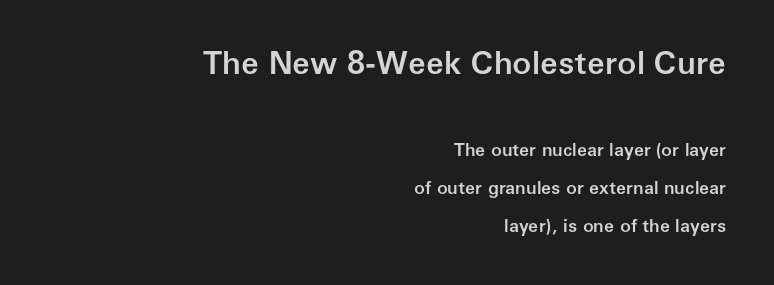
Bold? Not quite — semibold, heavier than regular but stopping short. The ragged edge is on the left, which tells us the setting is flush right. Vertical spacing — loose. Nobody drew a line under any word here. Posture: upright roman.
